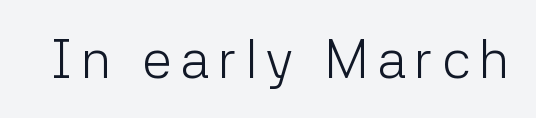
Q: Is the text bold? A: No.
Q: Is the text italic (slanted)? A: No, it is upright.
Q: Is the typeface a serif or a sans-serif typeface? A: Sans-serif.
Q: Is the text underlined? A: No.
Q: Width (condensed, normal, or wide)? A: Normal.
Q: Stroke contrast? A: Low.
Q: x-height? A: Medium.
Q: Monospaced? A: No.
